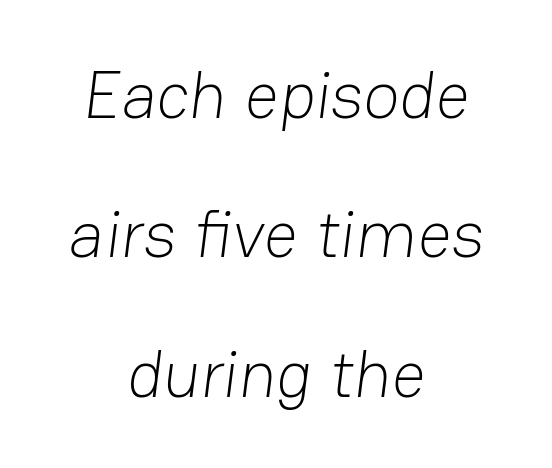
The image shows 67 px light sans-serif type; set centered, loose line spacing (2.08x), normal letter spacing, not underlined; low stroke contrast and a medium x-height.
